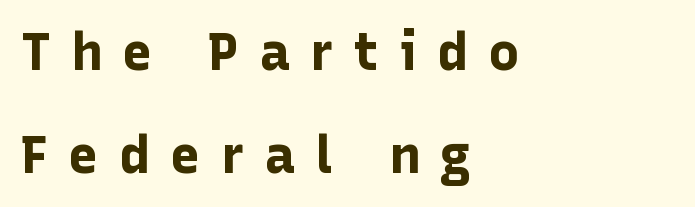
Compared with an ordinary text face, these strokes are far heavier — a full bold. Nobody drew a line under any word here. The typeface chosen for these lines omits serifs. Baseline-to-baseline distance is far greater than the letter height. The font's upright variant was chosen for this text.
